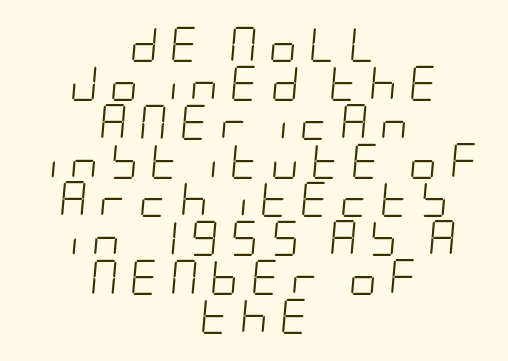
Each line is balanced around a shared central axis. Check under the words: just untouched page. The typesetting does not lean heavy: it is not bold. An italicized treatment has been applied to the whole sample. Loose tracking; the words dissolve into strings of separated letters.
